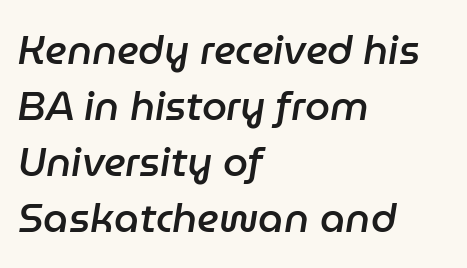
{"italic": "yes", "lean": "right", "slant_degrees": 9, "bold": "semi", "weight": "semibold", "width": "normal", "stroke_contrast": "low", "x_height": "medium", "monospaced": "no", "underline": "no", "align": "left", "line_spacing": "normal", "line_spacing_ratio": 1.4, "letter_spacing": "normal", "letter_spacing_em": 0.0, "glyph_px": 40}
